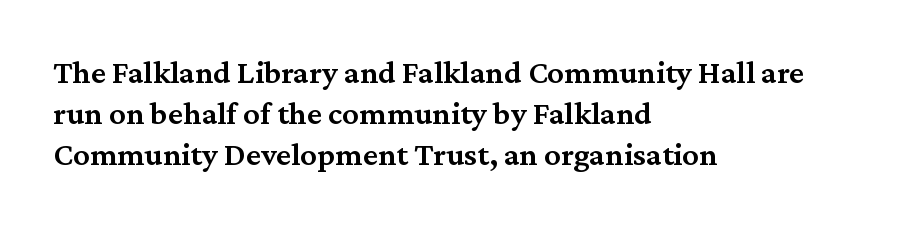
Reading down the column, the eye jumps a familiar distance to each next line. Teacher's note: observe the even left margin — that is flush-left alignment. Moderately thickened strokes mark this as semibold type. Default kerning and tracking; the words read as compact shapes. A roman cut, with each character standing at attention. Old-style or modern, the face here clearly has serifs.
